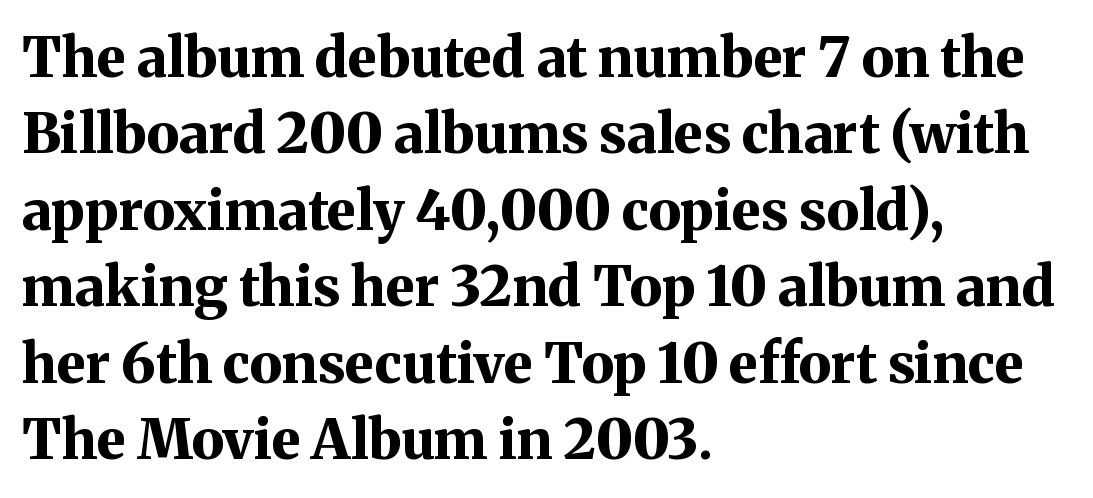
The letters stand straight up with perfectly vertical stems. Which margin do the lines hug? The left one — the right edge is uneven. The glyphs are unaccompanied by any horizontal stroke below them. This sample has the flowing, uneven cadence of proportional lettering. Yep, those are serifs on the letters. These lines sit exactly where default settings would place them.
